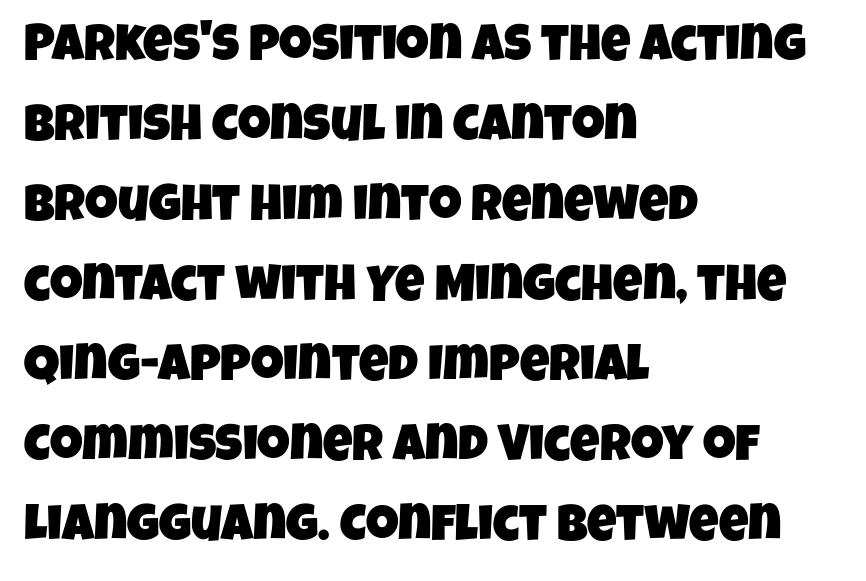
Q: Is the typeface a serif or a sans-serif typeface? A: Sans-serif.
Q: Is the text underlined? A: No.
Q: How is the paragraph aligned? A: Left-aligned.
Q: Is the spacing between letters normal or unusually wide? A: Normal.
Q: Is the spacing between lines tight, normal or loose? A: Normal.
Q: Width (condensed, normal, or wide)? A: Condensed.
Q: Stroke contrast? A: Low.
Q: x-height? A: Large.
Q: Monospaced? A: No.
